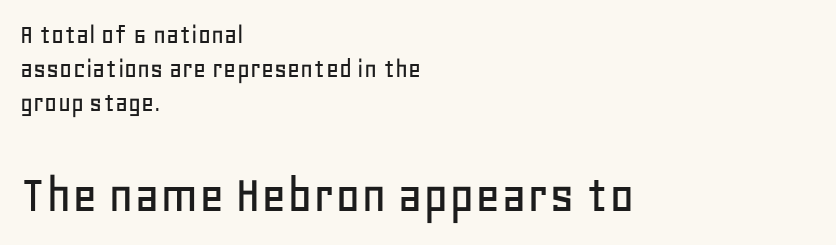
The image shows 55 px sans-serif type, upright; set left-aligned, line spacing 1.22x, normal letter spacing, not underlined; the second (bottom) block is 1.96x larger; low stroke contrast and a large x-height.
